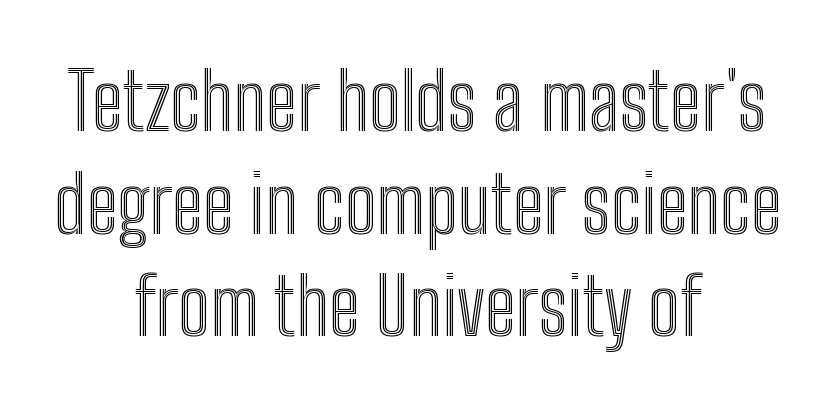
If you measured baseline to baseline, you'd find a middling distance. Upright lettering throughout. Bare-footed words on every line. What stands out about the letter spacing? Nothing — it is the standard amount. Looks like regular typesetting: each glyph gets only the width it needs.
